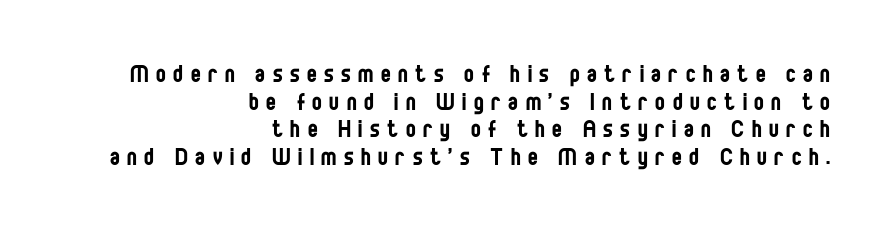
Think of a printed novel: that variable character pitch is what you see here. You could only call the tracking loose — the letters float apart. The font family rendered here belongs to the sans-serif group. Anything drawn beneath the words? Only blank space. The paragraph shown leans on its right margin. The cut favours lightness, reaching ordinary text weight at its darkest.
